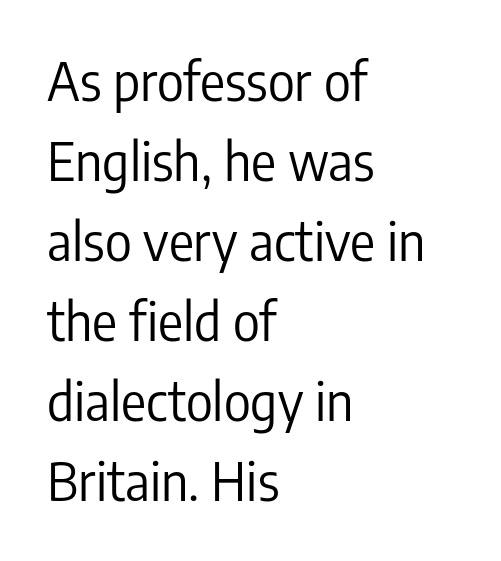
The image shows 52 px regular-weight, condensed sans-serif type, upright; set left-aligned, normal line spacing (1.54x), normal letter spacing, not underlined; low stroke contrast and a medium x-height.
